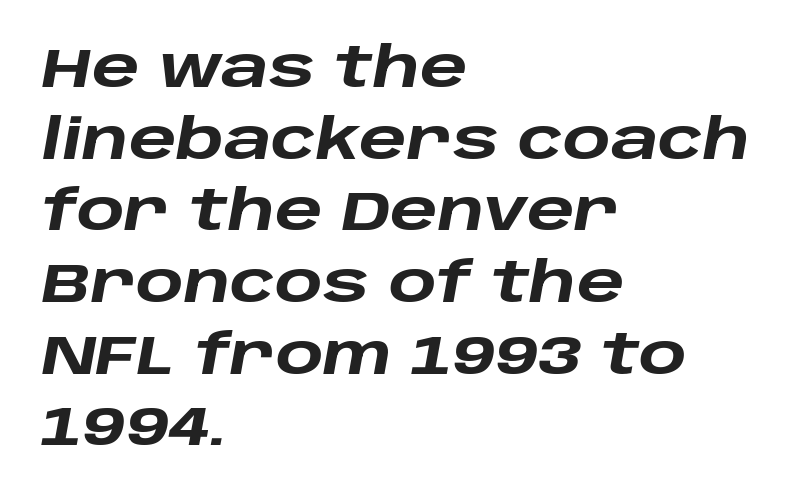
{"italic": "yes", "lean": "right", "slant_degrees": 10, "bold": "yes", "weight": "heavy", "width": "wide", "stroke_contrast": "low", "x_height": "large", "monospaced": "no", "underline": "no", "align": "left", "line_spacing": "normal", "line_spacing_ratio": 1.28, "letter_spacing": "normal", "letter_spacing_em": 0.0, "glyph_px": 56}
